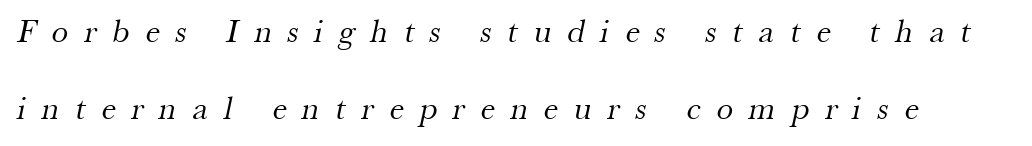
The image shows 33 px regular-weight serif type; set loose line spacing (2.32x), unusually wide letter spacing (+0.49 em), not underlined; medium stroke contrast and a small x-height.
